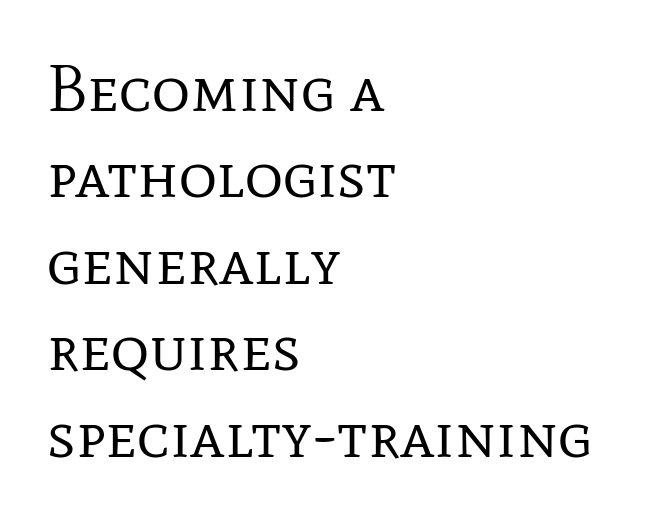
{"serif": "yes", "italic": "no", "bold": "no", "weight": "regular", "width": "normal", "stroke_contrast": "low", "x_height": "medium", "monospaced": "no", "underline": "no", "align": "left", "line_spacing": "normal", "line_spacing_ratio": 1.31, "letter_spacing": "normal", "letter_spacing_em": 0.0, "glyph_px": 66}
